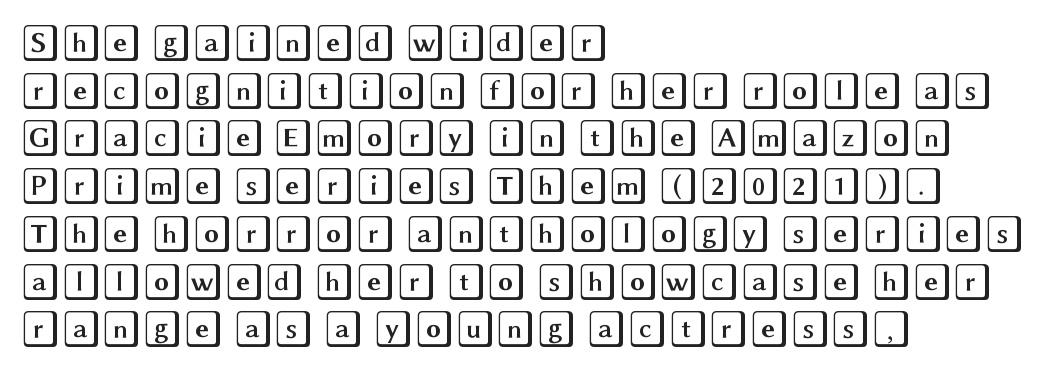
Q: Is the text italic (slanted)? A: No, it is upright.
Q: Is the text underlined? A: No.
Q: How is the paragraph aligned? A: Left-aligned.
Q: Is the spacing between letters normal or unusually wide? A: Normal.
Q: Is the spacing between lines tight, normal or loose? A: Normal.
Q: Width (condensed, normal, or wide)? A: Wide.
Q: x-height? A: Large.
